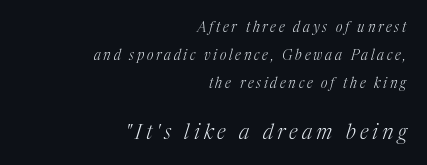
Line ends are locked; line starts wander. Caption: face not bold, strokes unweighted. The specimen omits any rule beneath the text block's lines. Each word looks stretched out because of the extra space between its letters.
